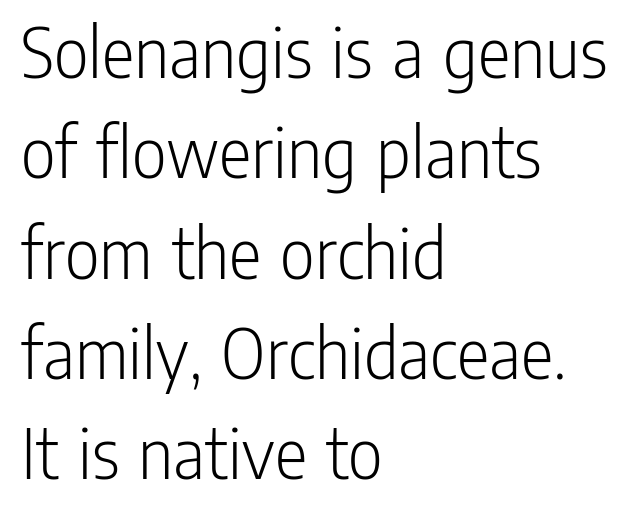
The image shows 76 px light, condensed sans-serif type, upright; set left-aligned, normal line spacing (1.32x), normal letter spacing, not underlined; low stroke contrast and a medium x-height.
